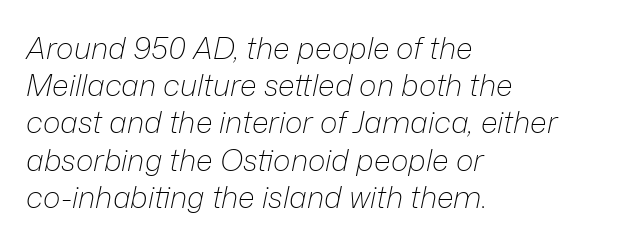
{"italic": "yes", "lean": "right", "slant_degrees": 12, "bold": "no", "weight": "light", "width": "normal", "stroke_contrast": "low", "x_height": "medium", "monospaced": "no", "underline": "no", "align": "left", "line_spacing_ratio": 1.24, "letter_spacing": "normal", "letter_spacing_em": 0.0, "glyph_px": 30}
